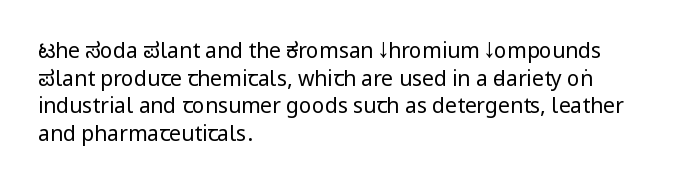
Every stem runs plumb, perpendicular to the baseline. Leftover space on each line is placed entirely after the last word. Check the space under the baseline: it is left empty. This reads as an unemphasized weight, regular at the heaviest. Caption: standard tracking, unaltered.
